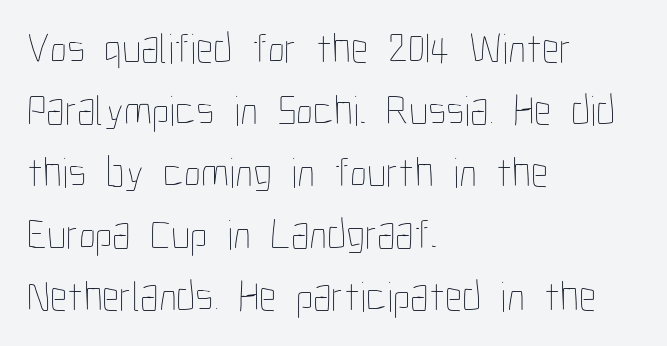
The image shows 43 px thin, condensed type, upright; set left-aligned, normal line spacing (1.44x), normal letter spacing, not underlined; low stroke contrast and a medium x-height.
